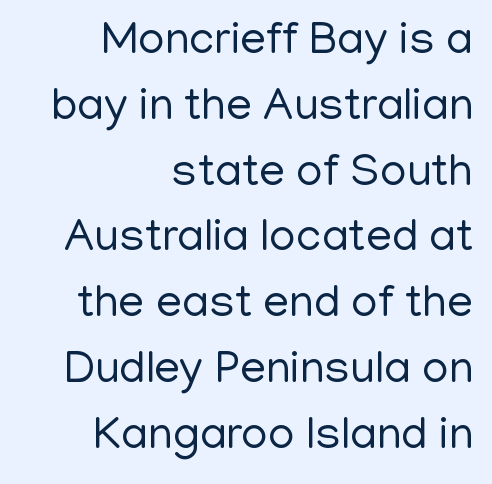
The gaps between neighbouring characters are ordinary and unremarkable. Tall strokes in this sample are plumb rather than angled. Serifs: no, the terminals of the letterforms are clean. The rag falls on the left side of this text block.
